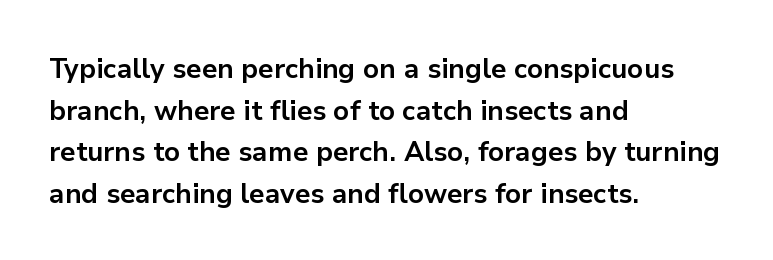
This sample keeps an unexceptional amount of space between lines. Which margin do the lines hug? The left one — the right edge is uneven. The specimen omits any rule beneath the text block's lines. Students, note that the glyphs here touch the page at normal intervals. This is heavy type, rendered in bold.
